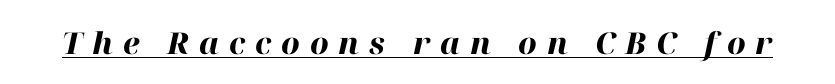
{"italic": "yes", "lean": "right", "slant_degrees": 12, "bold": "yes", "weight": "heavy", "width": "normal", "stroke_contrast": "high", "x_height": "medium", "monospaced": "no", "underline": "yes", "letter_spacing": "wide", "letter_spacing_em": 0.33, "glyph_px": 30}
